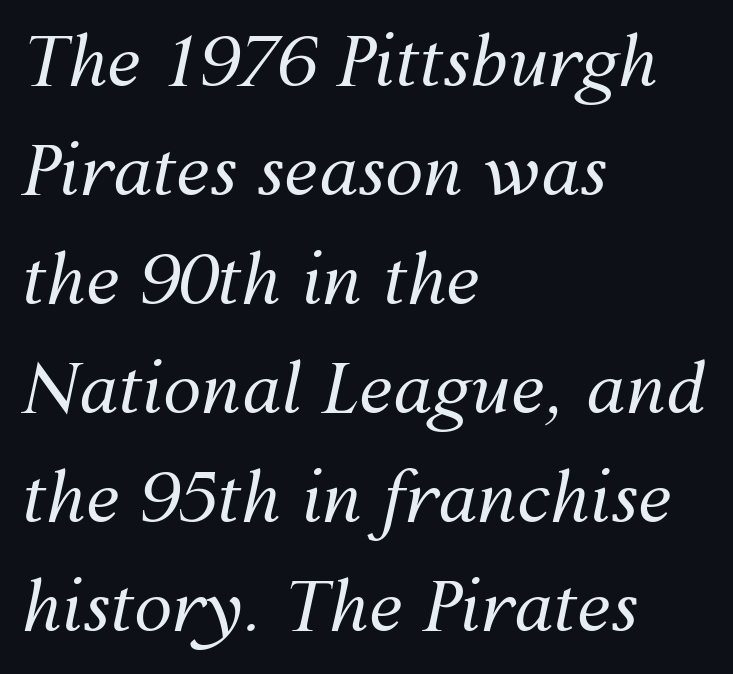
The image shows 69 px regular-weight type, italic (leaning right); set left-aligned, normal line spacing (1.58x), normal letter spacing, not underlined; medium stroke contrast and a medium x-height.
